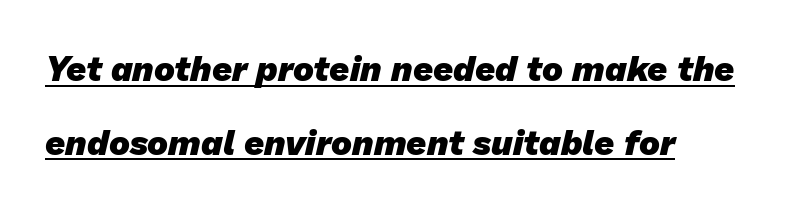
Q: Is the text bold? A: Yes.
Q: Is the typeface a serif or a sans-serif typeface? A: Sans-serif.
Q: Is the text underlined? A: Yes.
Q: How is the paragraph aligned? A: Left-aligned.
Q: Is the spacing between letters normal or unusually wide? A: Normal.
Q: Is the spacing between lines tight, normal or loose? A: Loose.
Q: Width (condensed, normal, or wide)? A: Normal.
Q: Stroke contrast? A: Low.
Q: x-height? A: Medium.
Q: Monospaced? A: No.
